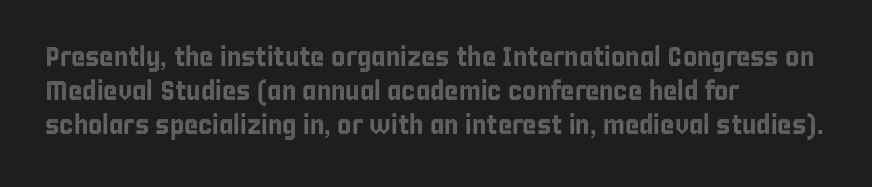
Q: Is the text italic (slanted)? A: No, it is upright.
Q: Is the text underlined? A: No.
Q: How is the paragraph aligned? A: Left-aligned.
Q: Is the spacing between letters normal or unusually wide? A: Normal.
Q: Is the spacing between lines tight, normal or loose? A: Normal.
